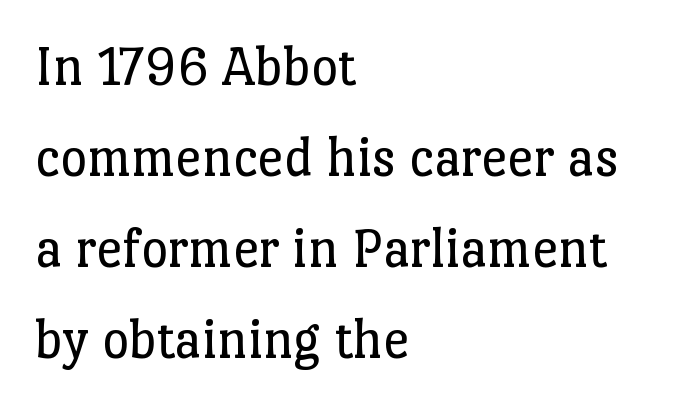
{"serif": "yes", "italic": "no", "bold": "no", "weight": "regular", "width": "normal", "stroke_contrast": "low", "x_height": "medium", "monospaced": "no", "underline": "no", "align": "left", "line_spacing": "normal", "line_spacing_ratio": 1.57, "letter_spacing": "normal", "letter_spacing_em": 0.0, "glyph_px": 58}
